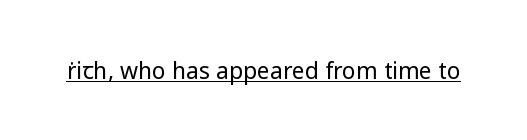
Students, observe the line beneath the letters — that is underlining. You can tell it's not italic because the verticals are truly vertical. Stems here are at most as thick as an everyday book face. Between one letter and the next there's only the usual sliver of space.
